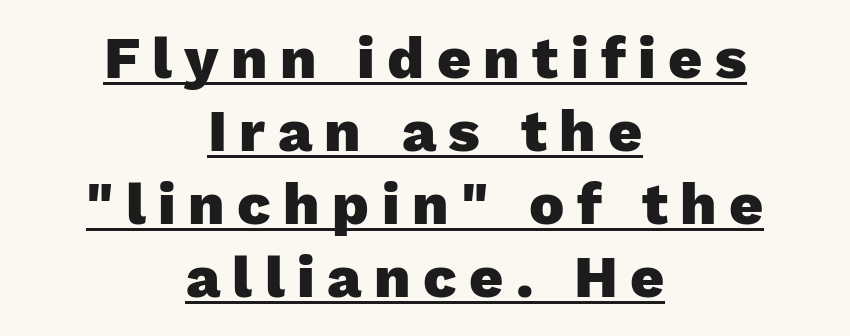
{"serif": "no", "italic": "no", "bold": "yes", "weight": "heavy", "width": "normal", "stroke_contrast": "low", "x_height": "medium", "monospaced": "no", "underline": "yes", "align": "center", "line_spacing_ratio": 1.24, "letter_spacing": "wide", "letter_spacing_em": 0.21, "glyph_px": 59}
